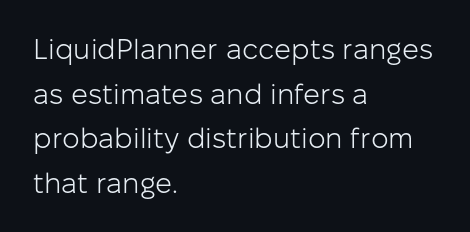
The image shows 28 px light sans-serif type, upright; set left-aligned, normal line spacing (1.59x), normal letter spacing, not underlined; low stroke contrast and a medium x-height.
